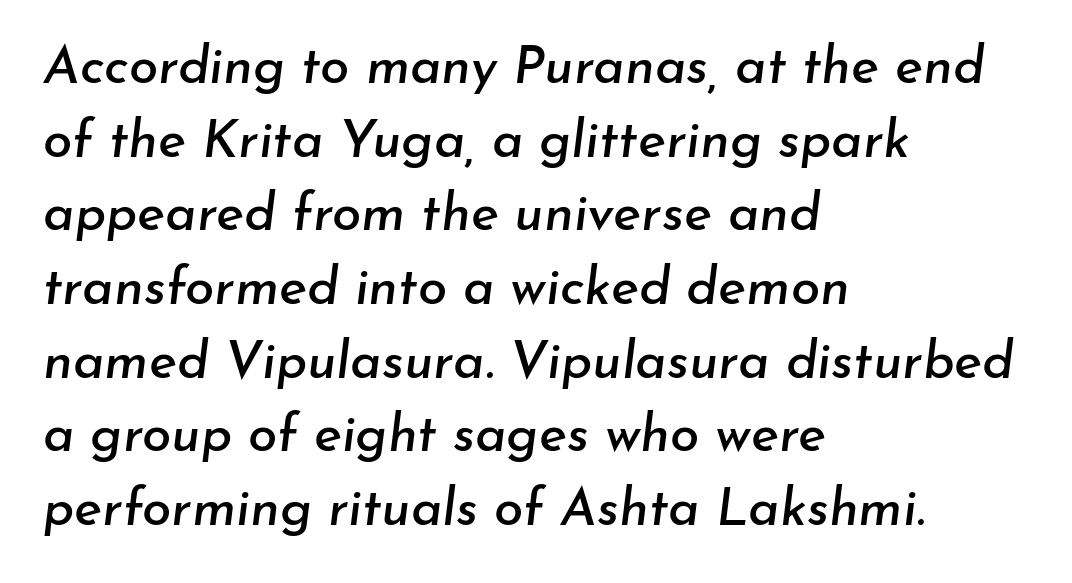
Q: Is the text italic (slanted)? A: Yes, it leans right by about 7 degrees.
Q: Is the text underlined? A: No.
Q: How is the paragraph aligned? A: Left-aligned.
Q: Is the spacing between letters normal or unusually wide? A: Normal.
Q: Is the spacing between lines tight, normal or loose? A: Normal.
Q: Width (condensed, normal, or wide)? A: Normal.
Q: Stroke contrast? A: Low.
Q: x-height? A: Small.
Q: Monospaced? A: No.
